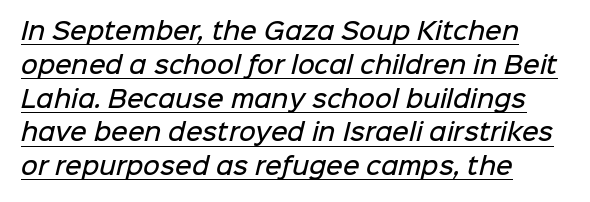
Q: Is the text bold? A: Semi-bold.
Q: Is the text underlined? A: Yes.
Q: How is the paragraph aligned? A: Left-aligned.
Q: Is the spacing between letters normal or unusually wide? A: Normal.
Q: Is the spacing between lines tight, normal or loose? A: Normal.
